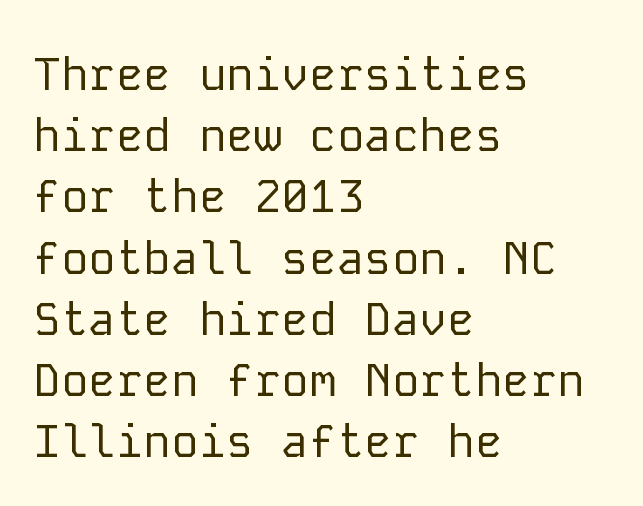
The image shows 46 px regular-weight sans-serif type, upright, monospaced; set left-aligned, normal line spacing (1.33x), normal letter spacing, not underlined; low stroke contrast and a medium x-height.
